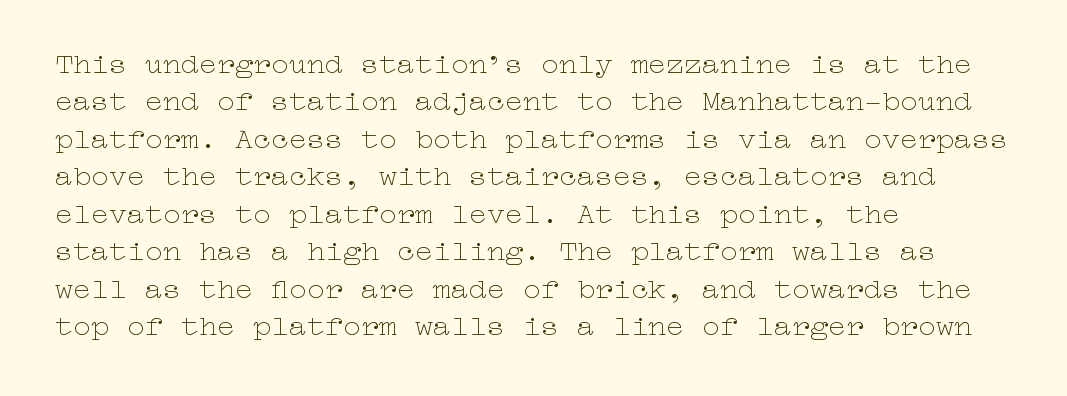
Q: Is the text bold? A: No.
Q: Is the text italic (slanted)? A: No, it is upright.
Q: Is the text underlined? A: No.
Q: How is the paragraph aligned? A: Left-aligned.
Q: Is the spacing between letters normal or unusually wide? A: Normal.
Q: Is the spacing between lines tight, normal or loose? A: Normal.
Q: Width (condensed, normal, or wide)? A: Wide.
Q: Stroke contrast? A: Low.
Q: x-height? A: Medium.
